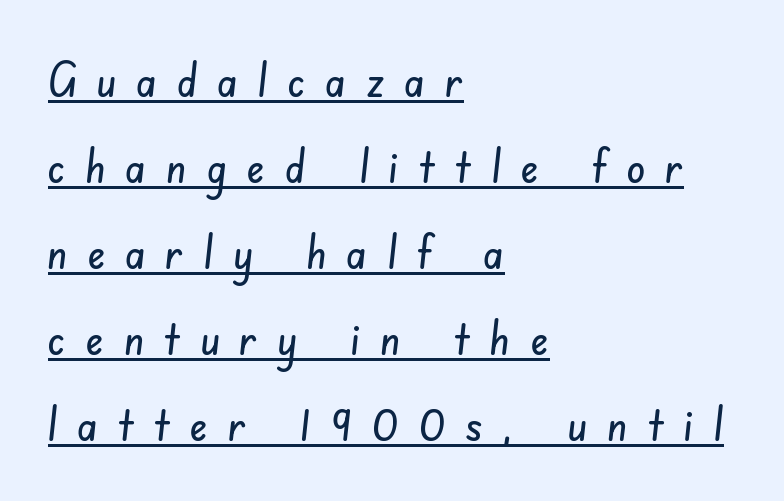
{"serif": "no", "width": "condensed", "stroke_contrast": "low", "x_height": "small", "monospaced": "no", "underline": "yes", "align": "left", "line_spacing_ratio": 1.79, "letter_spacing": "wide", "letter_spacing_em": 0.41, "glyph_px": 48}
